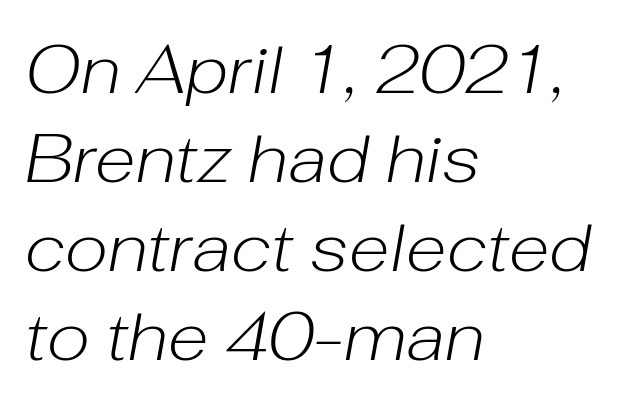
The face used here is proportionally spaced, like ordinary book or web type. Stroke thickness stays within the range of a standard reading face or lighter. Honestly, the letter spacing is just normal — you wouldn't notice it. You can tell it's italic because the verticals aren't actually vertical. Each new line begins a customary step beneath the previous one. The passage shown is not underscored anywhere.
